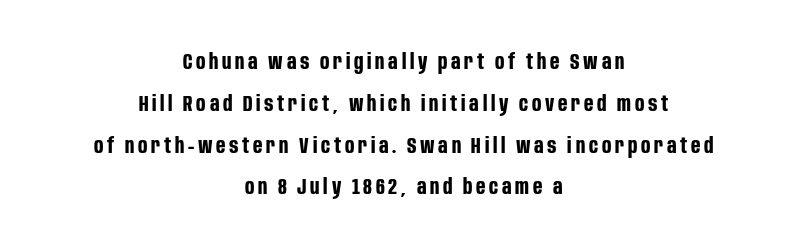
The image shows 22 px bold type, upright; set centered, loose line spacing (1.9x), not underlined.
